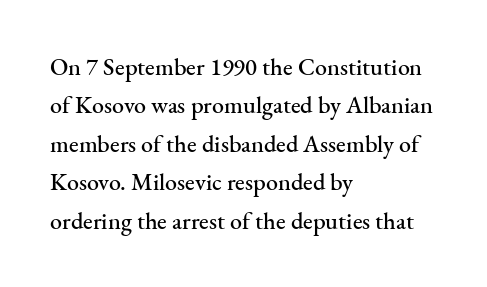
How would I describe the line gaps? Plain and ordinary. Teacher's note: observe the even left margin — that is flush-left alignment. Decoration check: the copy has no underline. Characters follow at the spacing the type designer built in. Is there any slant? The stems are plumb.
